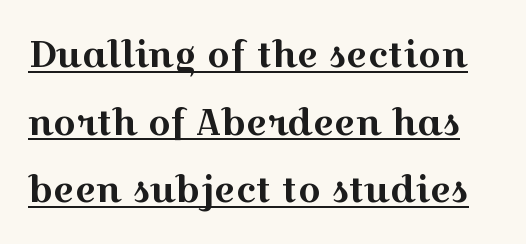
The image shows 36 px wide serif type, upright; set line spacing 1.88x, normal letter spacing, underlined; a medium x-height.
